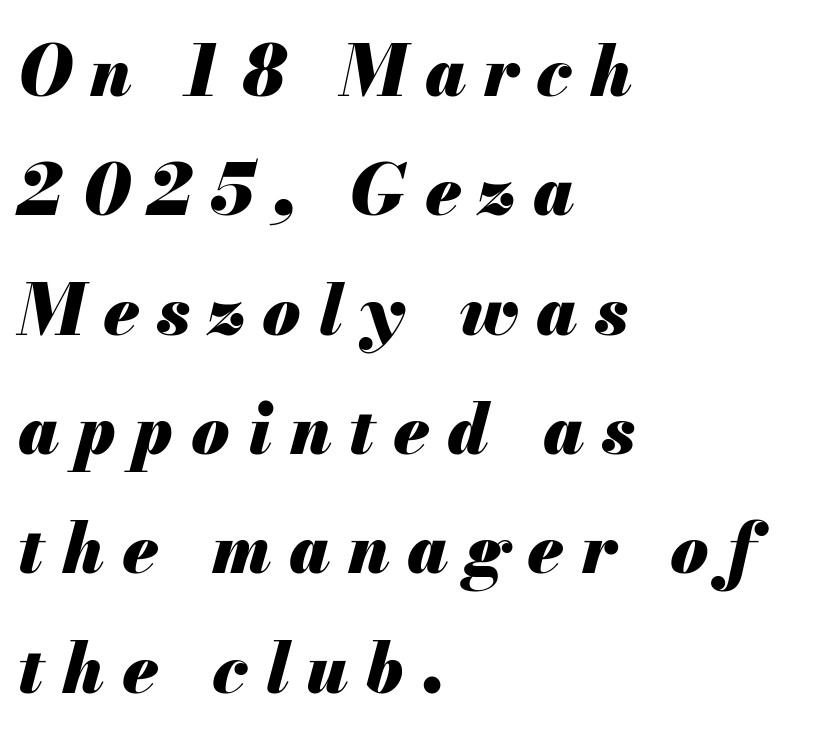
Q: Is the text bold? A: Yes.
Q: Is the text italic (slanted)? A: Yes, it leans right by about 13 degrees.
Q: Is the text underlined? A: No.
Q: How is the paragraph aligned? A: Left-aligned.
Q: Is the spacing between letters normal or unusually wide? A: Unusually wide.
Q: Width (condensed, normal, or wide)? A: Normal.
Q: Stroke contrast? A: Medium.
Q: x-height? A: Small.
Q: Monospaced? A: No.
